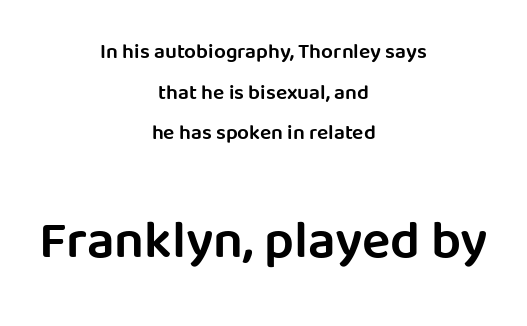
{"serif": "no", "italic": "no", "bold": "semi", "weight": "semibold", "width": "normal", "stroke_contrast": "low", "x_height": "large", "monospaced": "no", "underline": "no", "align": "center", "line_spacing": "loose", "line_spacing_ratio": 1.93, "letter_spacing": "normal", "letter_spacing_em": 0.0, "larger_block": "second", "size_ratio": 2.52, "glyph_px": 53}
